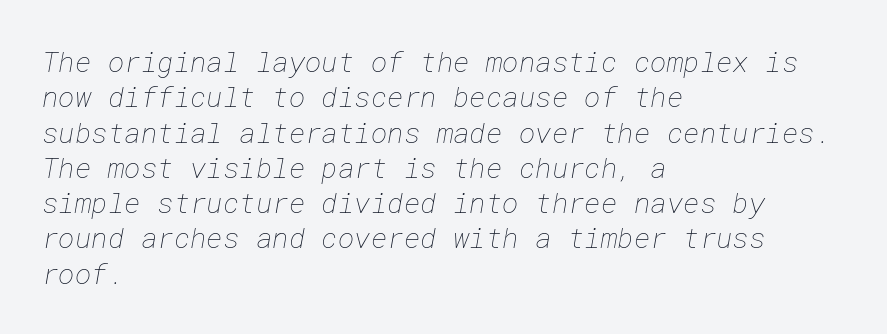
The image shows 28 px thin type; set left-aligned, normal line spacing (1.26x), normal letter spacing, not underlined; low stroke contrast and a medium x-height.
